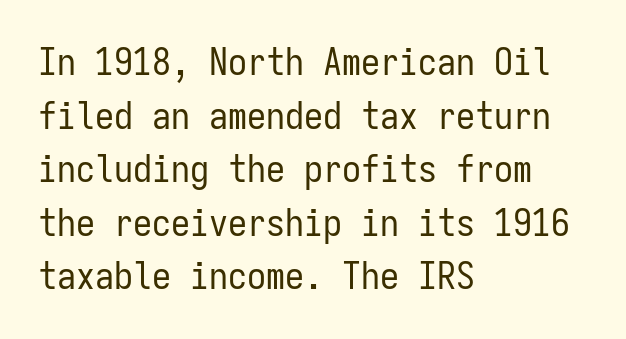
{"serif": "no", "italic": "no", "bold": "no", "weight": "regular", "width": "condensed", "stroke_contrast": "low", "x_height": "medium", "monospaced": "yes", "underline": "no", "align": "left", "line_spacing": "normal", "line_spacing_ratio": 1.41, "letter_spacing": "normal", "letter_spacing_em": 0.0, "glyph_px": 38}
